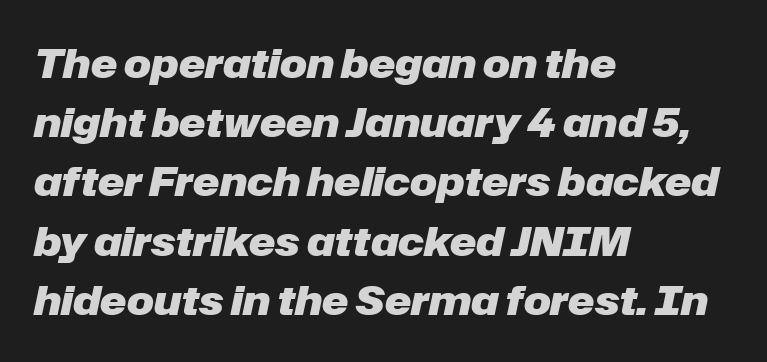
Alignment: flush left. The area under the type is left untouched. The characters look thick and weighty, a clear bold. Letter spacing: default.
